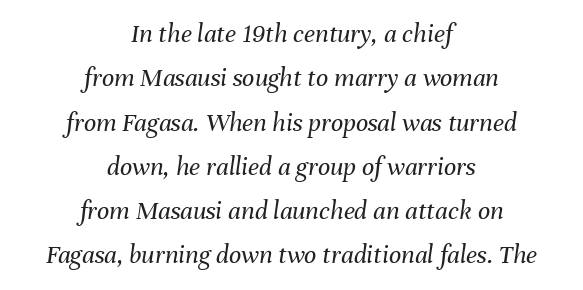
Q: Is the text bold? A: No.
Q: Is the text italic (slanted)? A: Yes, it leans right by about 8 degrees.
Q: Is the text underlined? A: No.
Q: How is the paragraph aligned? A: Centered.
Q: Is the spacing between letters normal or unusually wide? A: Normal.
Q: Is the spacing between lines tight, normal or loose? A: Normal.
